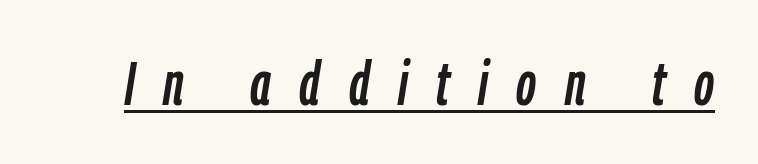
Q: Is the text italic (slanted)? A: Yes, it leans right by about 9 degrees.
Q: Is the text underlined? A: Yes.
Q: Is the spacing between letters normal or unusually wide? A: Unusually wide.
Q: Width (condensed, normal, or wide)? A: Condensed.
Q: Stroke contrast? A: Low.
Q: x-height? A: Medium.
Q: Monospaced? A: No.
